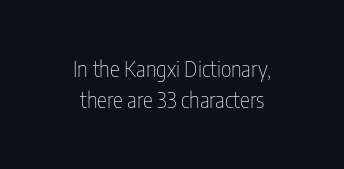
The image shows 21 px text type, upright; set centered, normal line spacing (1.5x), normal letter spacing, not underlined.
